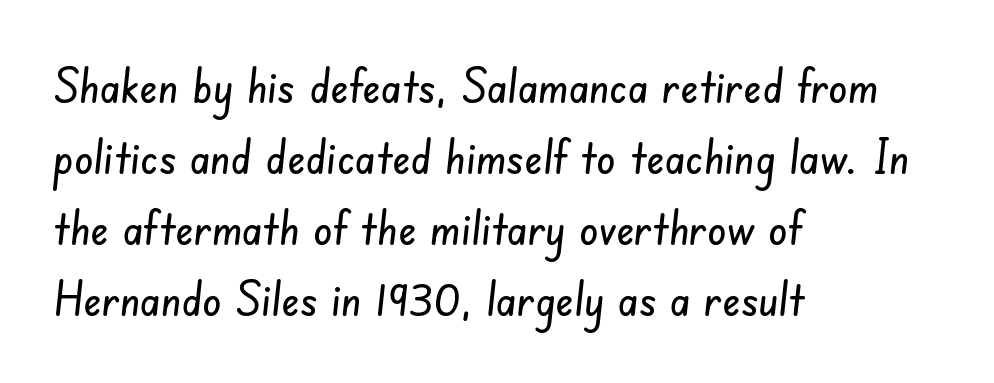
The image shows 48 px condensed sans-serif type; set left-aligned, normal line spacing (1.48x), normal letter spacing, not underlined; low stroke contrast and a small x-height.
